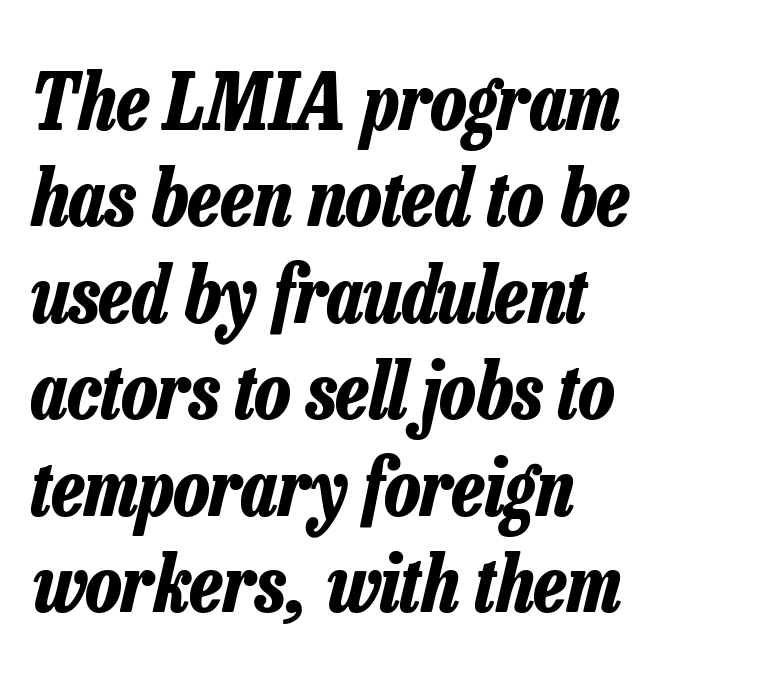
The image shows 79 px bold, condensed type, italic (leaning right); set left-aligned, line spacing 1.22x, normal letter spacing, not underlined; low stroke contrast and a medium x-height.
